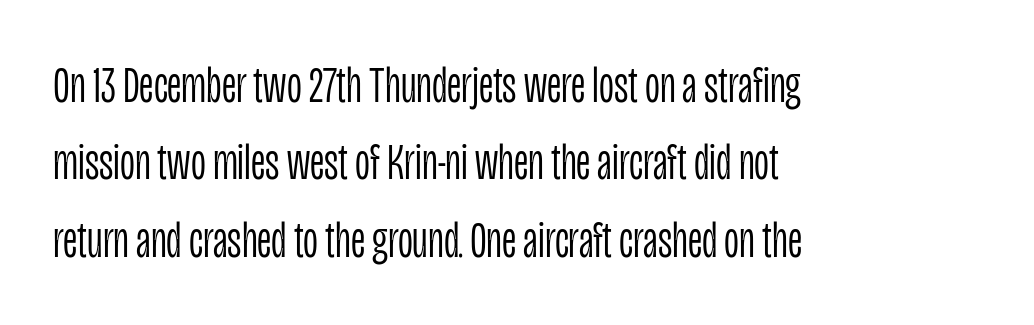
Does the leading feel generous? No, just average. Glance below the letters and you will spot only blank space. If you drew a ruler down the left edge, every line would touch it. The passage shown is typeset with a sans-serif family. Weight class: somewhere from thin through regular. Each letter keeps its own natural width here, so spacing adapts to shape.
